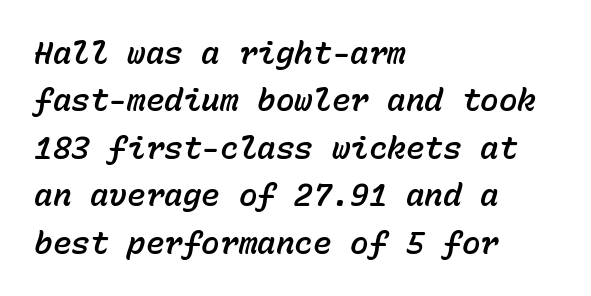
{"italic": "yes", "lean": "right", "slant_degrees": 15, "width": "normal", "stroke_contrast": "low", "x_height": "medium", "monospaced": "yes", "underline": "no", "align": "left", "line_spacing": "normal", "line_spacing_ratio": 1.53, "letter_spacing": "normal", "letter_spacing_em": 0.0, "glyph_px": 31}
